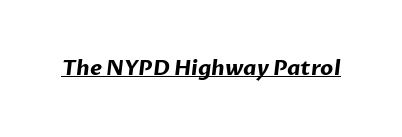
{"bold": "yes", "underline": "yes", "letter_spacing": "normal", "letter_spacing_em": 0.0, "glyph_px": 21}
